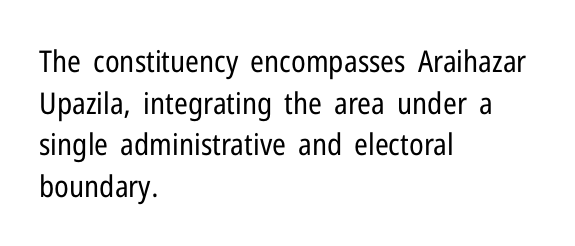
The image shows 30 px regular-weight, condensed sans-serif type, upright; set left-aligned, normal line spacing (1.39x), normal letter spacing, not underlined; low stroke contrast and a medium x-height.
